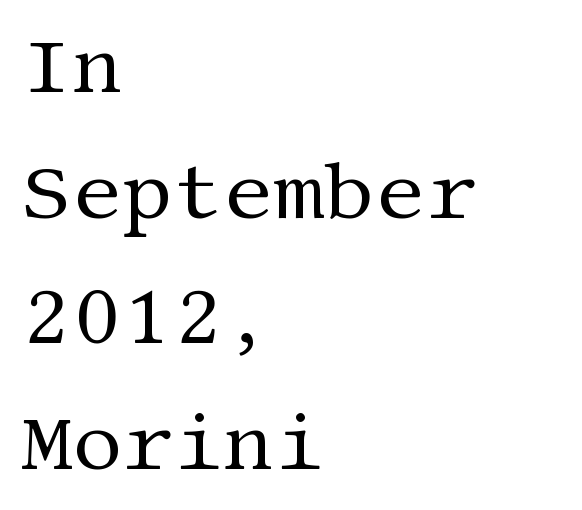
Q: Is the text bold? A: No.
Q: Is the text italic (slanted)? A: No, it is upright.
Q: Is the typeface a serif or a sans-serif typeface? A: Serif.
Q: Is the text underlined? A: No.
Q: How is the paragraph aligned? A: Left-aligned.
Q: Is the spacing between letters normal or unusually wide? A: Normal.
Q: Is the spacing between lines tight, normal or loose? A: Normal.
Q: Width (condensed, normal, or wide)? A: Normal.
Q: Stroke contrast? A: Medium.
Q: x-height? A: Large.
